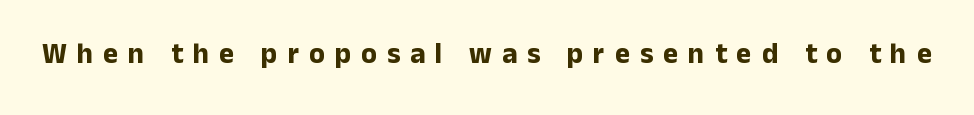
The sample has been set heavy, in full bold. A typesetter would mark this as roman, not italic. The gap between lines stays unmarked. This sample has the flowing, uneven cadence of proportional lettering. Are there feet on the stems? There aren't — it's a sans.
